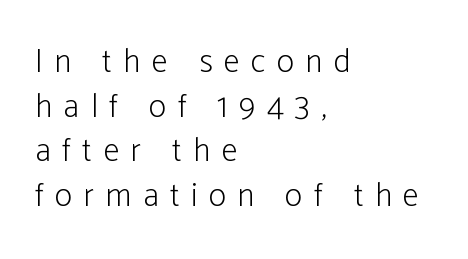
You can tell from the bare stems that sans-serif type was used. Posture: upright roman. How are the letters spaced? Widely, with obvious added tracking. Is there much room between lines? A standard amount, neither cramped nor airy. Stroke thickness stays within the range of a standard reading face or lighter. Looks like regular typesetting: each glyph gets only the width it needs.
